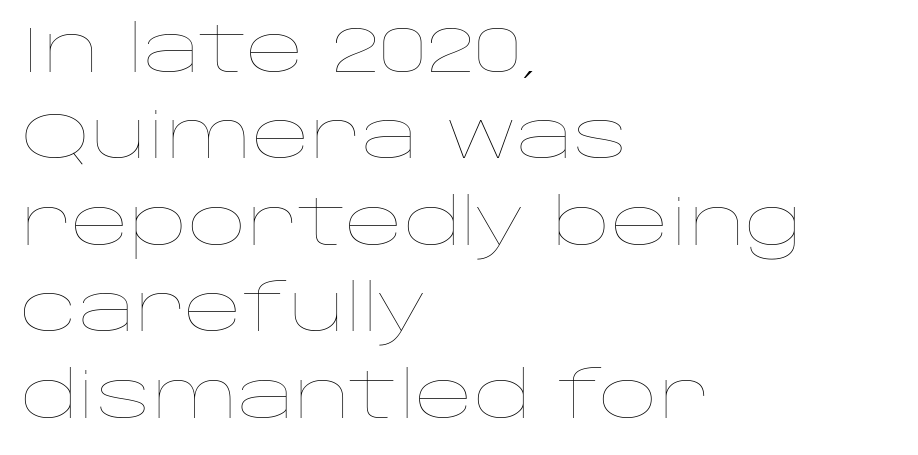
The image shows 64 px thin, wide type, upright; set left-aligned, normal line spacing (1.35x), normal letter spacing, not underlined; low stroke contrast and a large x-height.
